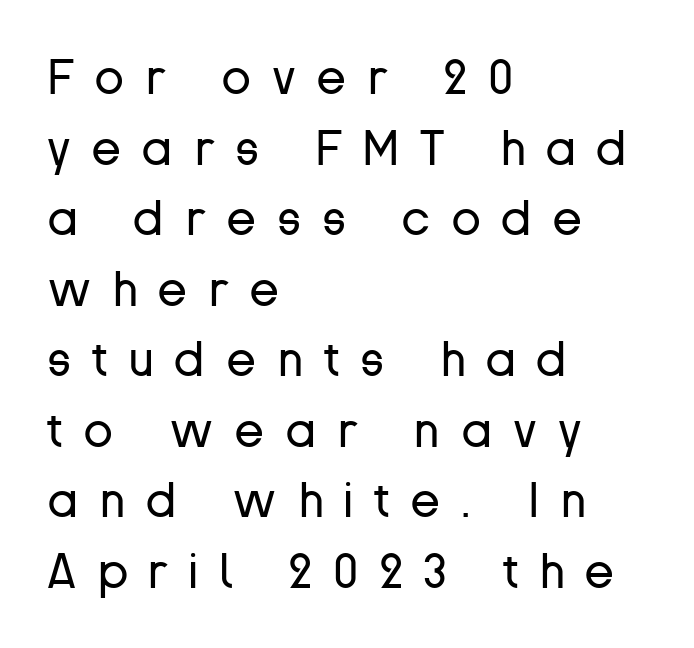
Q: Is the text bold? A: No.
Q: Is the text italic (slanted)? A: No, it is upright.
Q: Is the typeface a serif or a sans-serif typeface? A: Sans-serif.
Q: Is the text underlined? A: No.
Q: How is the paragraph aligned? A: Left-aligned.
Q: Is the spacing between letters normal or unusually wide? A: Unusually wide.
Q: Is the spacing between lines tight, normal or loose? A: Normal.
Q: Width (condensed, normal, or wide)? A: Normal.
Q: Stroke contrast? A: Low.
Q: x-height? A: Medium.
Q: Monospaced? A: No.
